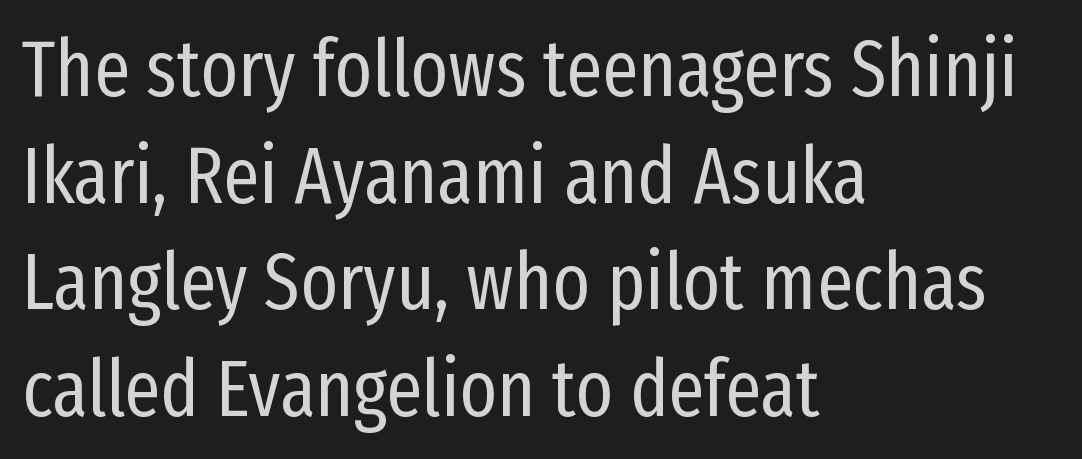
The image shows 79 px regular-weight, condensed sans-serif type, upright; set left-aligned, normal line spacing (1.35x), normal letter spacing, not underlined; low stroke contrast and a medium x-height.
